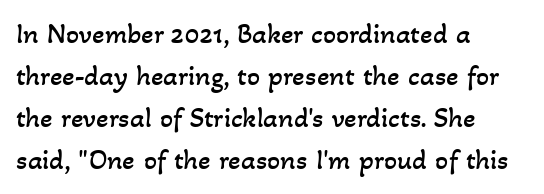
These lines are rendered in a variable-pitch font. Spacing between characters is what you'd get straight out of the box. Typeset ragged right — the left edge is the straight one. What's the leading like? Ordinary, nothing unusual. Ink coverage per letter is moderate at most.
